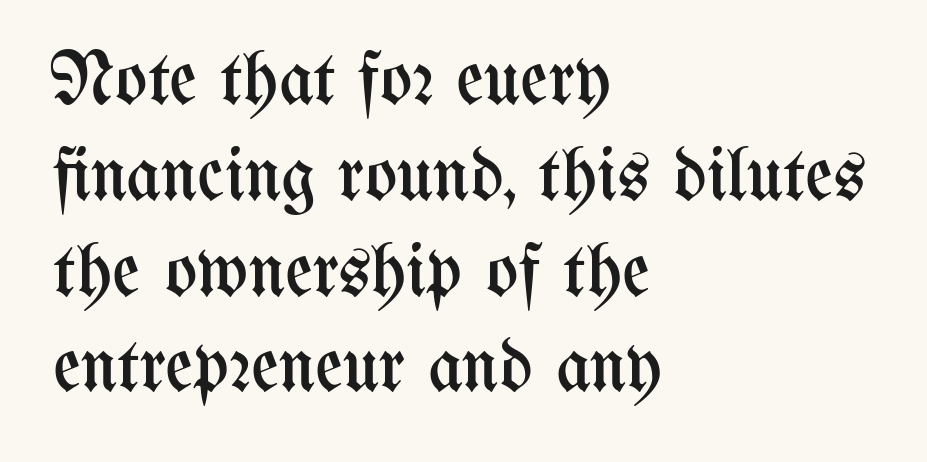
Q: Is the text bold? A: No.
Q: Is the text italic (slanted)? A: No, it is upright.
Q: Is the text underlined? A: No.
Q: How is the paragraph aligned? A: Left-aligned.
Q: Is the spacing between letters normal or unusually wide? A: Normal.
Q: Is the spacing between lines tight, normal or loose? A: Normal.
Q: Width (condensed, normal, or wide)? A: Condensed.
Q: Stroke contrast? A: Medium.
Q: x-height? A: Medium.
Q: Monospaced? A: No.
